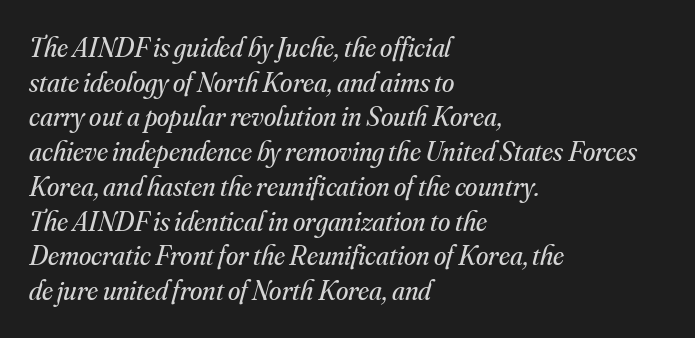
A typesetter would call this zero additional tracking. Any mark beneath the type? The region is blank. Serif or sans? Serif — the stroke terminals have little feet. The rendering applies a slant to the glyphs. Is the stroke heavy? The answer is a plain regular-or-lighter. This sample is left-justified, so line endings fall wherever the words run out.
